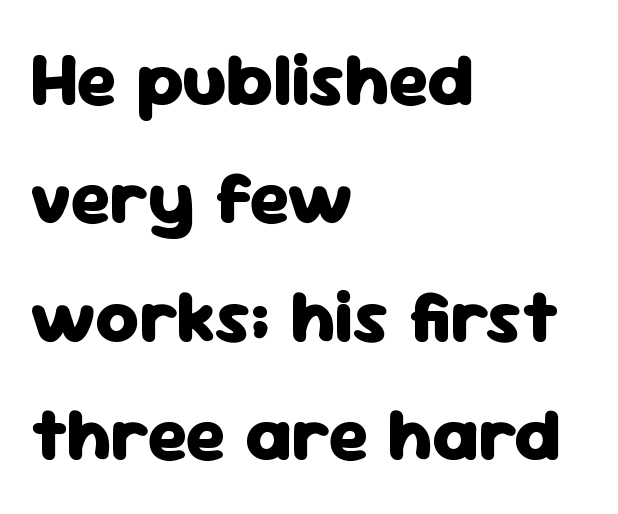
Q: Is the text bold? A: Yes.
Q: Is the text italic (slanted)? A: No, it is upright.
Q: Is the typeface a serif or a sans-serif typeface? A: Sans-serif.
Q: Is the text underlined? A: No.
Q: How is the paragraph aligned? A: Left-aligned.
Q: Is the spacing between letters normal or unusually wide? A: Normal.
Q: Is the spacing between lines tight, normal or loose? A: Normal.
Q: Width (condensed, normal, or wide)? A: Normal.
Q: Stroke contrast? A: Low.
Q: x-height? A: Medium.
Q: Monospaced? A: No.
